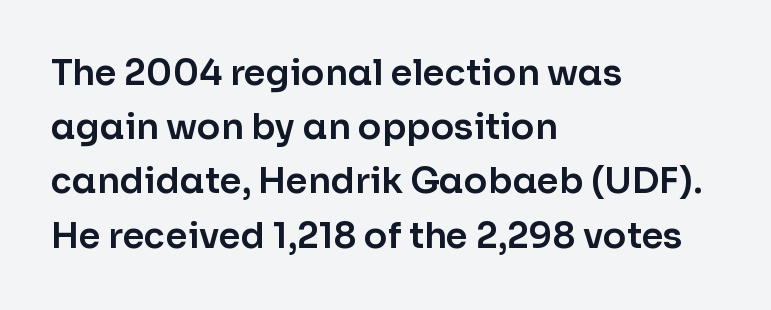
{"serif": "no", "italic": "no", "width": "normal", "stroke_contrast": "low", "x_height": "medium", "monospaced": "no", "underline": "no", "align": "left", "line_spacing": "normal", "line_spacing_ratio": 1.55, "letter_spacing": "normal", "letter_spacing_em": 0.0, "glyph_px": 35}
